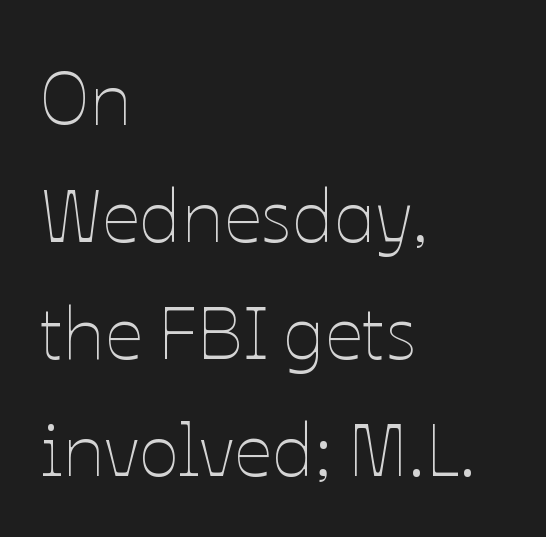
Q: Is the text bold? A: No.
Q: Is the text italic (slanted)? A: No, it is upright.
Q: Is the text underlined? A: No.
Q: How is the paragraph aligned? A: Left-aligned.
Q: Is the spacing between letters normal or unusually wide? A: Normal.
Q: Is the spacing between lines tight, normal or loose? A: Normal.
Q: Width (condensed, normal, or wide)? A: Normal.
Q: Stroke contrast? A: Low.
Q: x-height? A: Medium.
Q: Monospaced? A: No.
